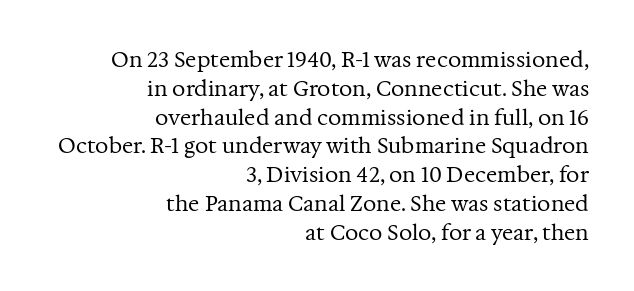
Q: Is the text bold? A: No.
Q: Is the text italic (slanted)? A: No, it is upright.
Q: Is the text underlined? A: No.
Q: How is the paragraph aligned? A: Right-aligned.
Q: Is the spacing between letters normal or unusually wide? A: Normal.
Q: Is the spacing between lines tight, normal or loose? A: Normal.
